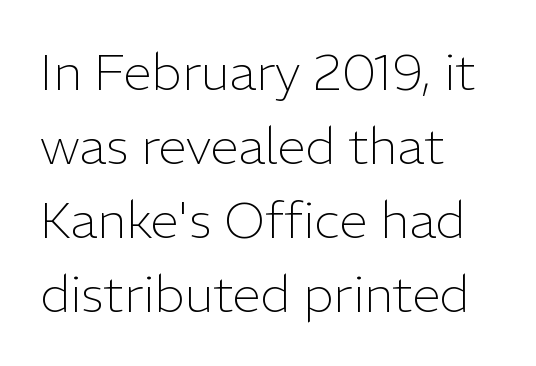
When letters stand straight like this, we call the style roman or upright. A light-to-regular cut is what we see here. Short and long lines alike share a common starting point at left. Evenly set lines give the paragraph a standard silhouette. Spacing verdict: proportional, widths tailored to each character.
